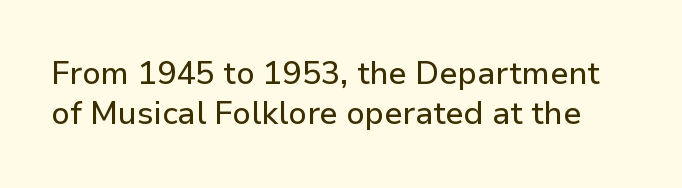
{"serif": "no", "italic": "no", "width": "normal", "stroke_contrast": "low", "x_height": "medium", "monospaced": "no", "underline": "no", "line_spacing": "normal", "line_spacing_ratio": 1.26, "letter_spacing": "normal", "letter_spacing_em": 0.0, "glyph_px": 32}
